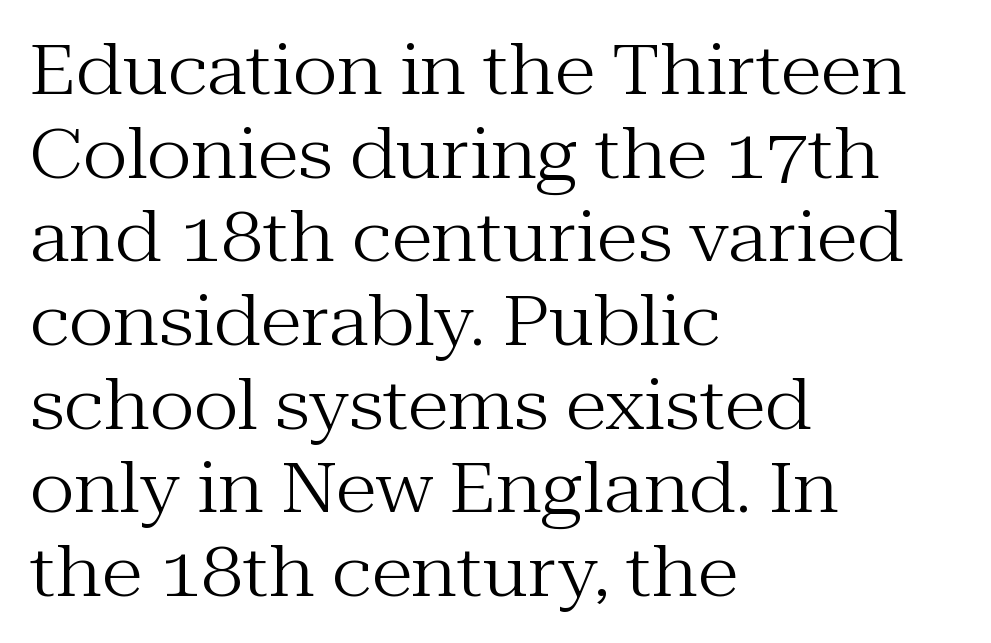
Posture: straight, roman, zero tilt. Decoration check: the copy has no underline. The passage shown has conventional tracking throughout. A typesetter would call this proportional, since set widths differ per character. All the whitespace from short lines collects on the right. The letterforms sit at book weight or below.
